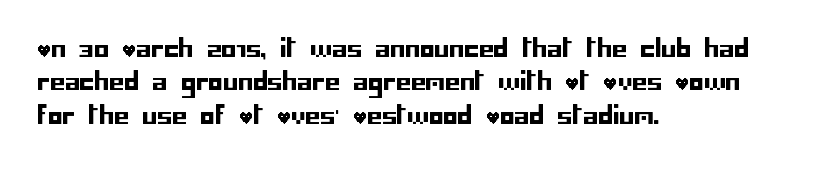
Q: Is the text italic (slanted)? A: No, it is upright.
Q: Is the text underlined? A: No.
Q: How is the paragraph aligned? A: Left-aligned.
Q: Is the spacing between letters normal or unusually wide? A: Normal.
Q: Is the spacing between lines tight, normal or loose? A: Normal.
